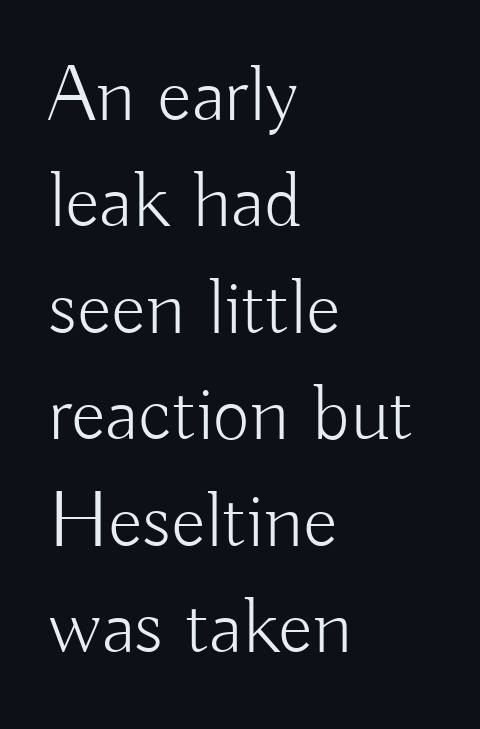
Q: Is the text bold? A: No.
Q: Is the text italic (slanted)? A: No, it is upright.
Q: Is the typeface a serif or a sans-serif typeface? A: Sans-serif.
Q: Is the text underlined? A: No.
Q: How is the paragraph aligned? A: Left-aligned.
Q: Is the spacing between letters normal or unusually wide? A: Normal.
Q: Is the spacing between lines tight, normal or loose? A: Normal.
Q: Width (condensed, normal, or wide)? A: Normal.
Q: Stroke contrast? A: Low.
Q: x-height? A: Small.
Q: Monospaced? A: No.
